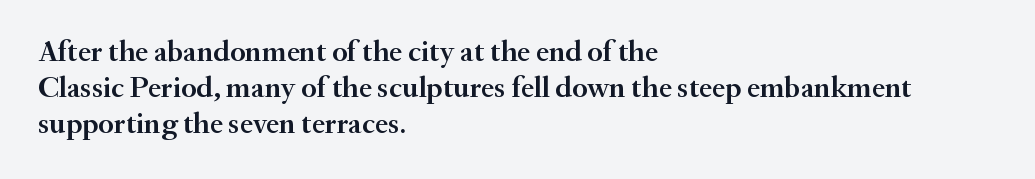
The lines in this sample share a left origin and differ only in where they stop. Look at the tracking — it's just the regular setting, nothing added. Spacing verdict: proportional, widths tailored to each character. Glance below the letters and you will spot only blank space. Vertical strokes here are truly vertical.
